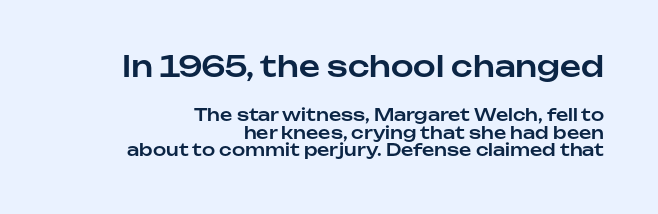
{"serif": "no", "italic": "no", "width": "normal", "stroke_contrast": "low", "x_height": "medium", "monospaced": "no", "underline": "no", "align": "right", "line_spacing": "tight", "line_spacing_ratio": 1.03, "letter_spacing": "normal", "letter_spacing_em": 0.0, "larger_block": "first", "size_ratio": 1.71, "glyph_px": 29}
